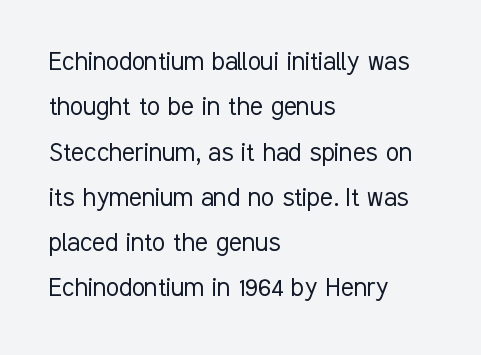
Q: Is the text bold? A: No.
Q: Is the text italic (slanted)? A: No, it is upright.
Q: Is the typeface a serif or a sans-serif typeface? A: Sans-serif.
Q: Is the text underlined? A: No.
Q: How is the paragraph aligned? A: Left-aligned.
Q: Is the spacing between letters normal or unusually wide? A: Normal.
Q: Is the spacing between lines tight, normal or loose? A: Normal.
Q: Width (condensed, normal, or wide)? A: Condensed.
Q: Stroke contrast? A: Low.
Q: x-height? A: Medium.
Q: Monospaced? A: No.
